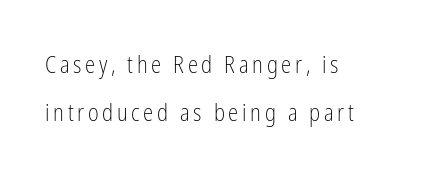
The image shows 23 px text type, upright; set left-aligned, loose line spacing (2.07x), not underlined.
